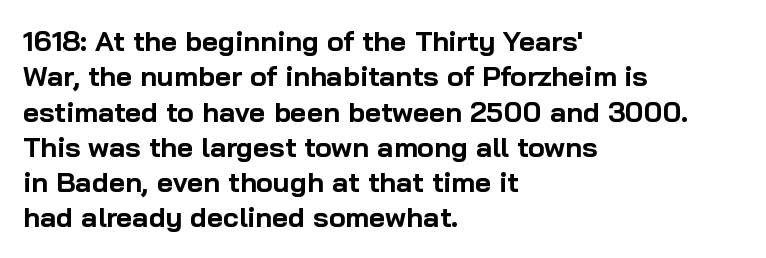
Q: Is the text bold? A: Yes.
Q: Is the text italic (slanted)? A: No, it is upright.
Q: Is the typeface a serif or a sans-serif typeface? A: Sans-serif.
Q: Is the text underlined? A: No.
Q: How is the paragraph aligned? A: Left-aligned.
Q: Is the spacing between letters normal or unusually wide? A: Normal.
Q: Is the spacing between lines tight, normal or loose? A: Normal.
Q: Width (condensed, normal, or wide)? A: Normal.
Q: Stroke contrast? A: Low.
Q: x-height? A: Medium.
Q: Monospaced? A: No.
